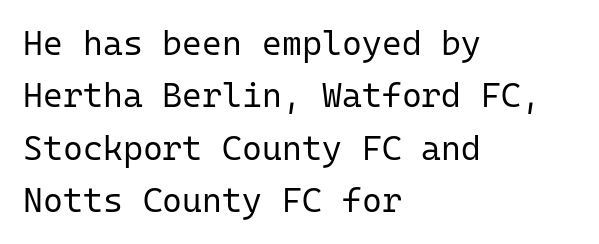
Each row of text sits above clean, open space. The typeface chosen for these lines omits serifs. The weight tops out at a normal text grade. Do the characters align in a grid? Yes, the font is monospaced.
